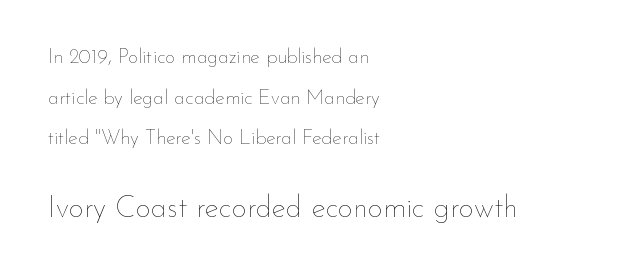
{"italic": "no", "bold": "no", "weight": "thin", "width": "normal", "stroke_contrast": "low", "x_height": "small", "monospaced": "no", "underline": "no", "align": "left", "line_spacing": "loose", "line_spacing_ratio": 2.03, "letter_spacing": "normal", "letter_spacing_em": 0.0, "larger_block": "second", "size_ratio": 1.5, "glyph_px": 30}
